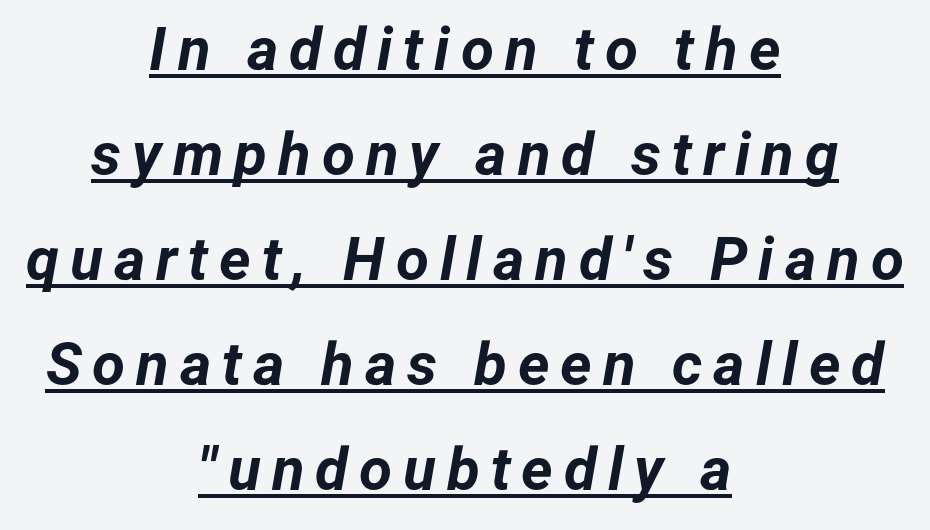
The image shows 60 px bold type, italic (leaning right); set centered, line spacing 1.75x, underlined; low stroke contrast and a medium x-height.
